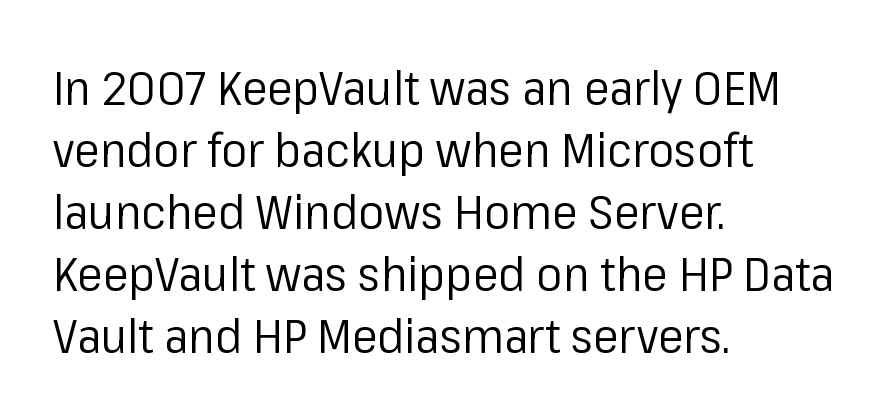
{"serif": "no", "italic": "no", "bold": "no", "weight": "regular", "width": "normal", "stroke_contrast": "low", "x_height": "medium", "monospaced": "no", "underline": "no", "align": "left", "line_spacing": "normal", "line_spacing_ratio": 1.29, "letter_spacing": "normal", "letter_spacing_em": 0.0, "glyph_px": 48}
